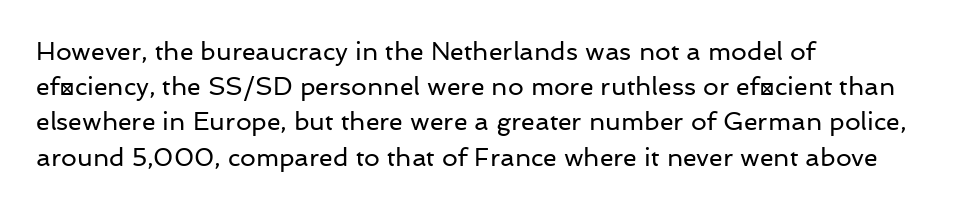
Weight: not bold — regular or lighter. Summary of vertical rhythm: regular, with standard interline spacing. Italic? Not at all — the glyphs are vertical. Words appear dense and cohesive because spacing is normal. Glance below the letters and you will spot only blank space.
